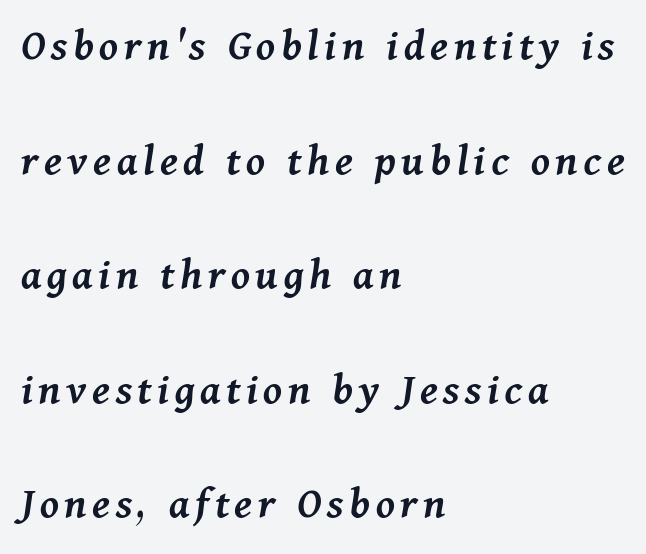
The image shows 46 px semibold type, italic (leaning right); set left-aligned, loose line spacing (2.49x), not underlined; medium stroke contrast and a medium x-height.
